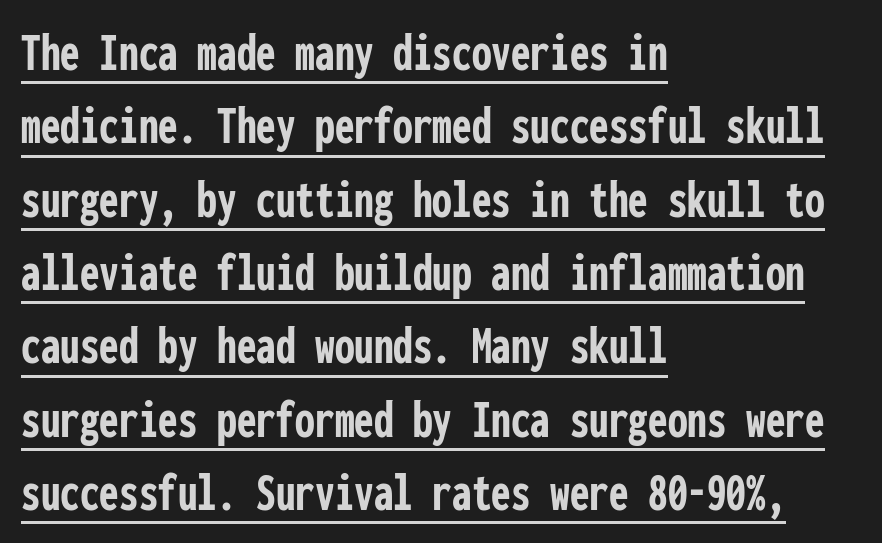
The sample's only ornament is a line tracing under the words. What kind of face is this? One without serifs — a sans. Horizontally, the lines are justified to the leading edge only. The tracking reads as untouched default to a designer's eye. A typesetter would call this monospace, since all characters share one set width.
